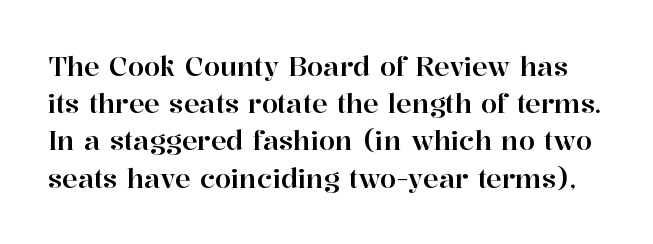
Q: Is the text italic (slanted)? A: No, it is upright.
Q: Is the text underlined? A: No.
Q: Is the spacing between letters normal or unusually wide? A: Normal.
Q: Is the spacing between lines tight, normal or loose? A: Normal.
